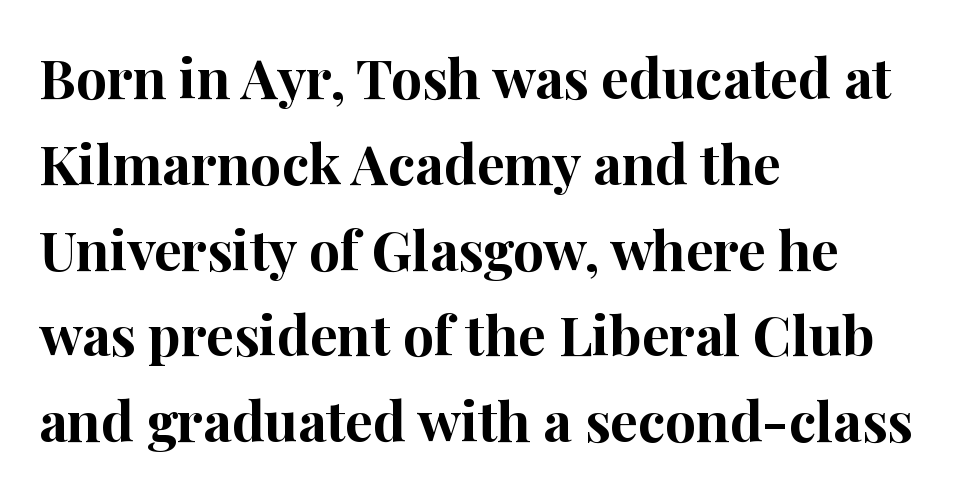
The image shows 55 px bold serif type, upright; set left-aligned, normal line spacing (1.56x), normal letter spacing, not underlined; high stroke contrast and a medium x-height.
